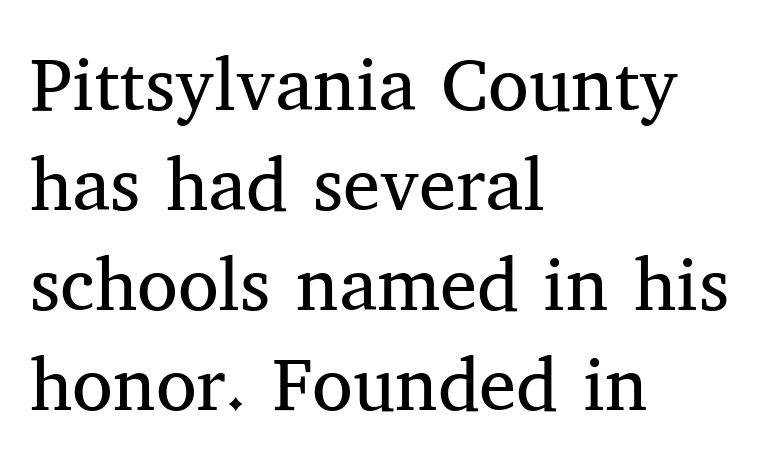
{"serif": "yes", "italic": "no", "bold": "no", "weight": "regular", "width": "normal", "stroke_contrast": "medium", "x_height": "medium", "monospaced": "no", "underline": "no", "align": "left", "line_spacing": "normal", "line_spacing_ratio": 1.35, "letter_spacing": "normal", "letter_spacing_em": 0.0, "glyph_px": 74}
